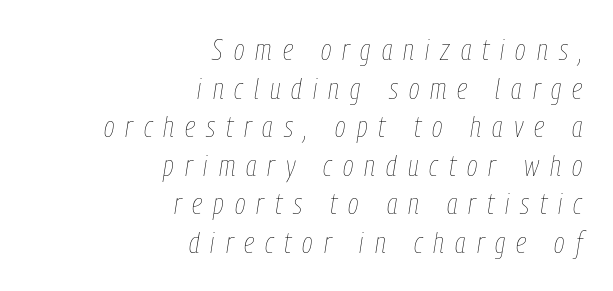
The image shows 29 px thin, condensed type, italic (leaning right); set right-aligned, normal line spacing (1.33x), unusually wide letter spacing (+0.38 em), not underlined; low stroke contrast and a medium x-height.
